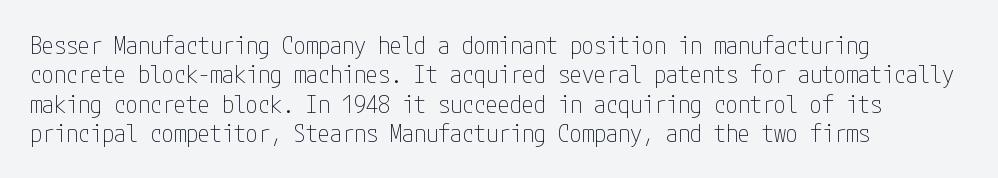
Q: Is the text bold? A: No.
Q: Is the text italic (slanted)? A: No, it is upright.
Q: Is the text underlined? A: No.
Q: How is the paragraph aligned? A: Left-aligned.
Q: Is the spacing between letters normal or unusually wide? A: Normal.
